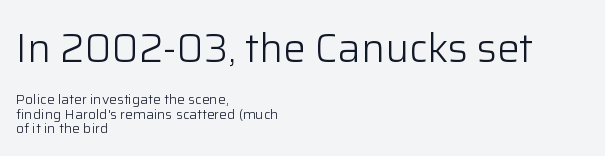
Q: Is the text bold? A: No.
Q: Is the text italic (slanted)? A: No, it is upright.
Q: Is the typeface a serif or a sans-serif typeface? A: Sans-serif.
Q: Is the text underlined? A: No.
Q: How is the paragraph aligned? A: Left-aligned.
Q: Is the spacing between letters normal or unusually wide? A: Normal.
Q: Is the spacing between lines tight, normal or loose? A: Tight.
Q: Which block of text is set in a larger size, the first (top) or the second (bottom)? A: The first (top) one.
Q: Width (condensed, normal, or wide)? A: Normal.
Q: Stroke contrast? A: Low.
Q: x-height? A: Medium.
Q: Monospaced? A: No.
